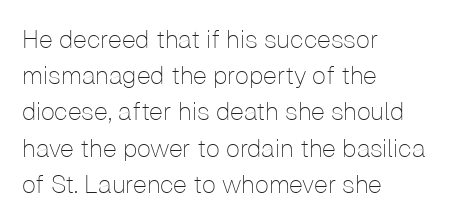
The cut favours lightness, reaching ordinary text weight at its darkest. Left-aligned paragraph, ragged on the right. There is no visible air inserted between adjacent glyphs. Has an underline been added? It has not. Upright lettering throughout. Leading matches the norm, producing a regular column.
